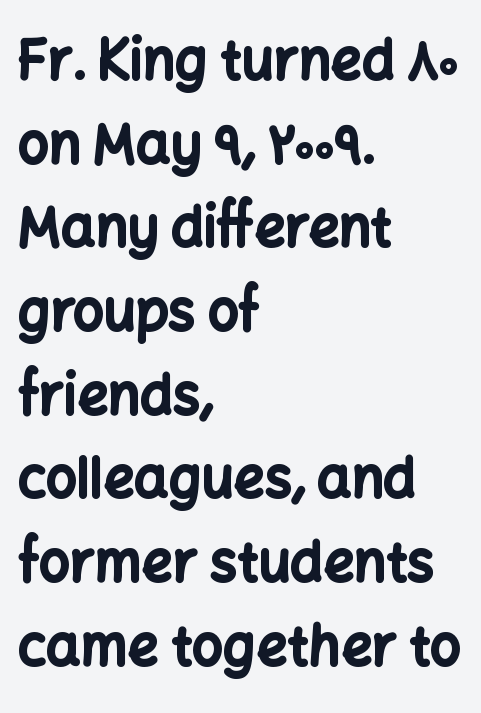
Q: Is the text bold? A: Yes.
Q: Is the text italic (slanted)? A: No, it is upright.
Q: Is the typeface a serif or a sans-serif typeface? A: Sans-serif.
Q: Is the text underlined? A: No.
Q: How is the paragraph aligned? A: Left-aligned.
Q: Is the spacing between letters normal or unusually wide? A: Normal.
Q: Is the spacing between lines tight, normal or loose? A: Normal.
Q: Width (condensed, normal, or wide)? A: Normal.
Q: Stroke contrast? A: Low.
Q: x-height? A: Medium.
Q: Monospaced? A: No.
